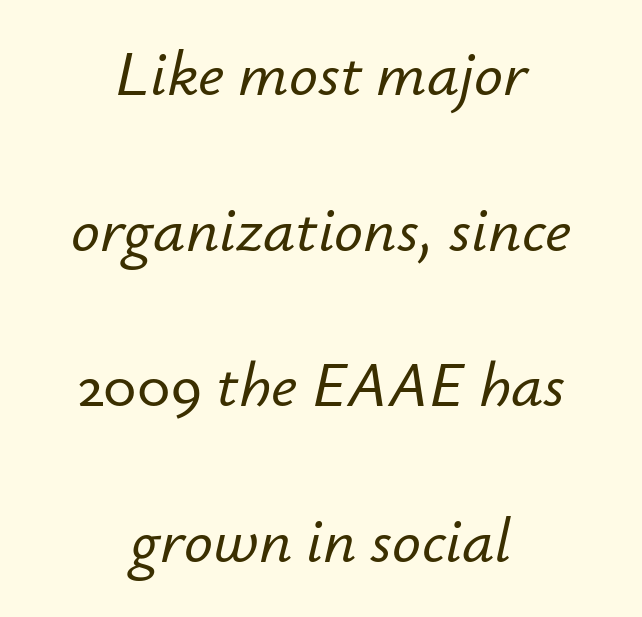
The image shows 64 px text type, italic (leaning right); set centered, loose line spacing (2.43x), normal letter spacing, not underlined; low stroke contrast and a small x-height.
